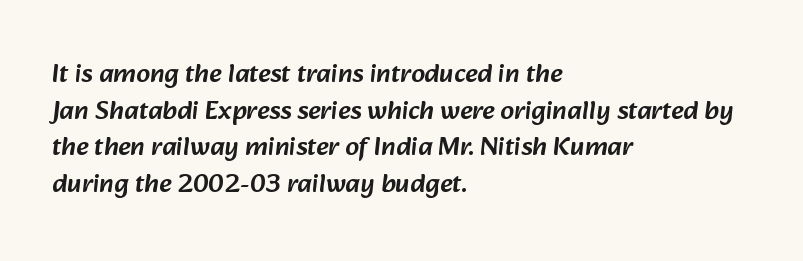
The image shows 27 px text type; set left-aligned, normal line spacing (1.36x), normal letter spacing, not underlined.
